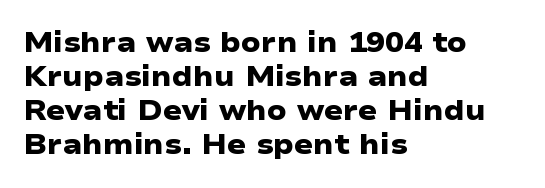
Q: Is the text bold? A: Yes.
Q: Is the typeface a serif or a sans-serif typeface? A: Sans-serif.
Q: Is the text underlined? A: No.
Q: How is the paragraph aligned? A: Left-aligned.
Q: Is the spacing between letters normal or unusually wide? A: Normal.
Q: Width (condensed, normal, or wide)? A: Wide.
Q: Stroke contrast? A: Low.
Q: x-height? A: Medium.
Q: Monospaced? A: No.
